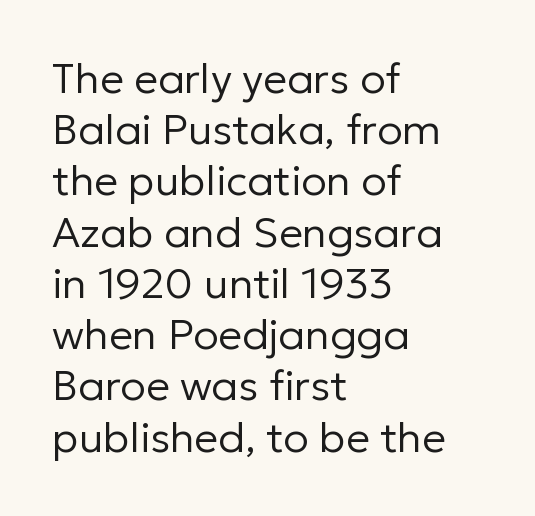
{"serif": "no", "italic": "no", "bold": "no", "weight": "regular", "width": "normal", "stroke_contrast": "low", "x_height": "medium", "monospaced": "no", "underline": "no", "align": "left", "line_spacing_ratio": 1.22, "letter_spacing": "normal", "letter_spacing_em": 0.0, "glyph_px": 42}
